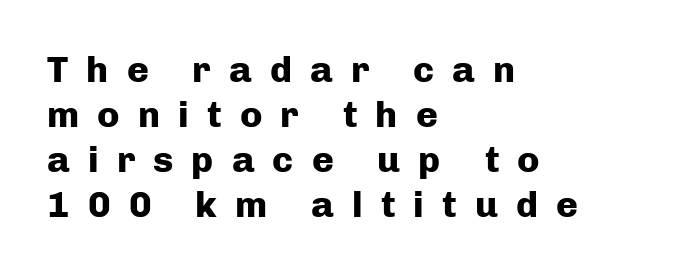
The image shows 37 px heavy sans-serif type, upright; set left-aligned, line spacing 1.22x, unusually wide letter spacing (+0.49 em), not underlined; low stroke contrast and a medium x-height.
